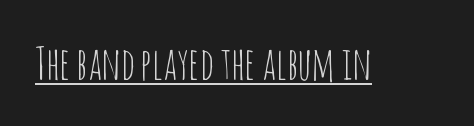
{"serif": "no", "italic": "no", "bold": "no", "weight": "thin", "width": "condensed", "stroke_contrast": "low", "x_height": "large", "monospaced": "no", "underline": "yes", "letter_spacing": "normal", "letter_spacing_em": 0.0, "glyph_px": 44}
